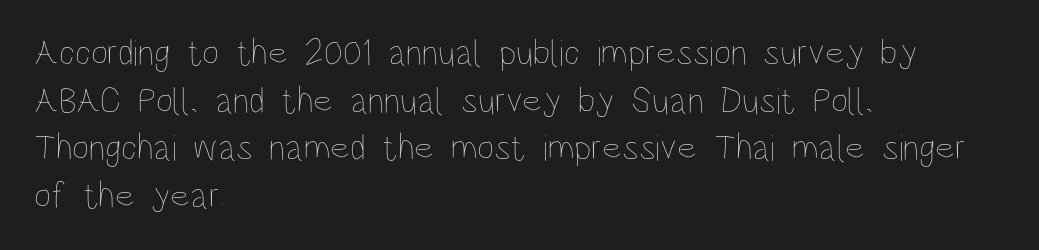
The image shows 37 px thin, condensed type, upright; set left-aligned, normal line spacing (1.29x), normal letter spacing, not underlined; low stroke contrast and a large x-height.
